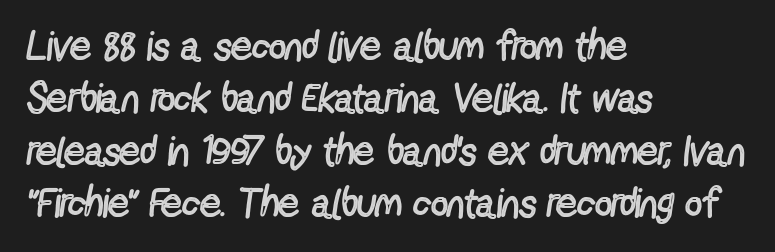
The image shows 41 px regular-weight, condensed sans-serif type; set left-aligned, normal line spacing (1.28x), normal letter spacing, not underlined; a medium x-height.
